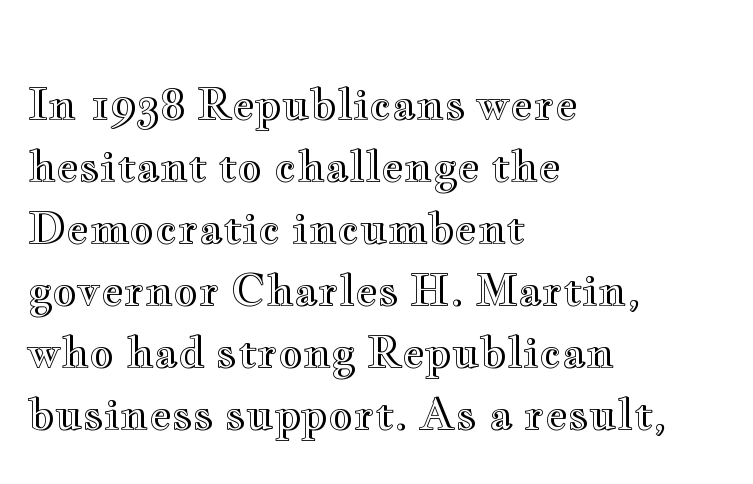
The image shows 43 px wide type, upright; set left-aligned, normal line spacing (1.44x), normal letter spacing, not underlined; a small x-height.
